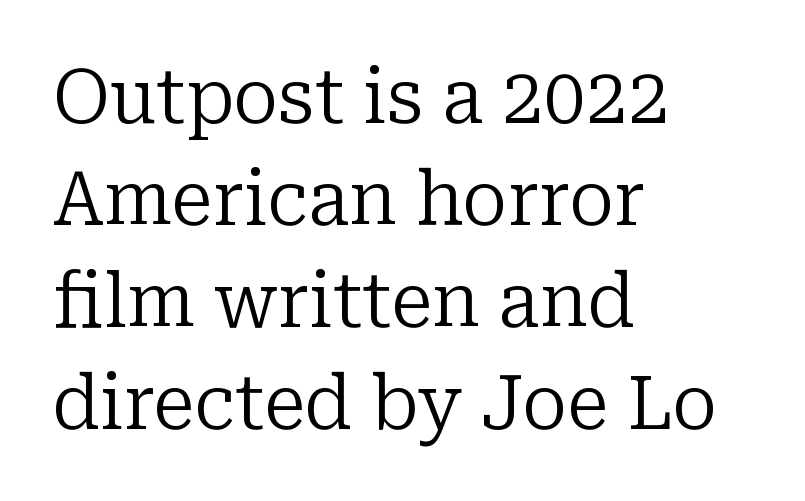
Bare-footed words on every line. In terms of letterform style, serifs are clearly present. Normally led — the rows are evenly, conventionally spaced. The specimen reads as upright at a glance. The face used here is proportionally spaced, like ordinary book or web type.
